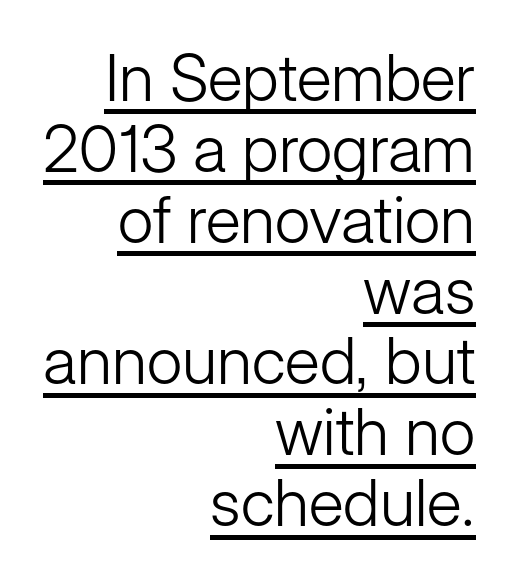
Q: Is the text bold? A: No.
Q: Is the text italic (slanted)? A: No, it is upright.
Q: Is the typeface a serif or a sans-serif typeface? A: Sans-serif.
Q: Is the text underlined? A: Yes.
Q: How is the paragraph aligned? A: Right-aligned.
Q: Is the spacing between letters normal or unusually wide? A: Normal.
Q: Is the spacing between lines tight, normal or loose? A: Tight.
Q: Width (condensed, normal, or wide)? A: Normal.
Q: Stroke contrast? A: Low.
Q: x-height? A: Medium.
Q: Monospaced? A: No.
